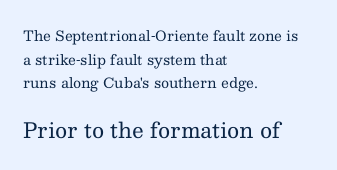
The words here are not underlined. The type is set solid horizontally, with unmodified tracking. This rendering uses left alignment, leaving the right contour irregular. Baseline-to-baseline distance is the conventional proportion of letter height.
